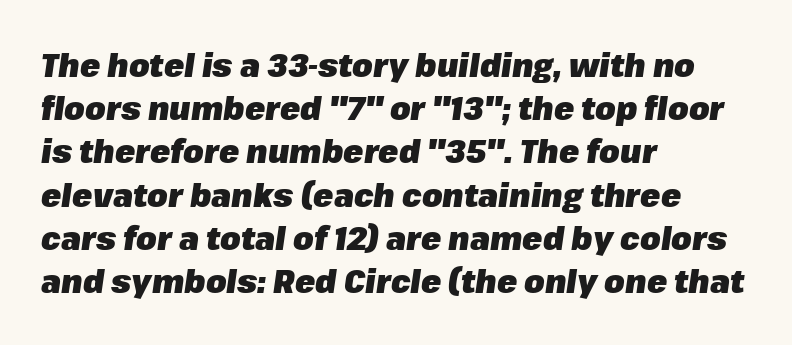
Q: Is the text bold? A: Yes.
Q: Is the text italic (slanted)? A: Yes, it leans right by about 8 degrees.
Q: Is the text underlined? A: No.
Q: How is the paragraph aligned? A: Left-aligned.
Q: Is the spacing between letters normal or unusually wide? A: Normal.
Q: Is the spacing between lines tight, normal or loose? A: Normal.
Q: Width (condensed, normal, or wide)? A: Normal.
Q: Stroke contrast? A: Low.
Q: x-height? A: Medium.
Q: Monospaced? A: No.
